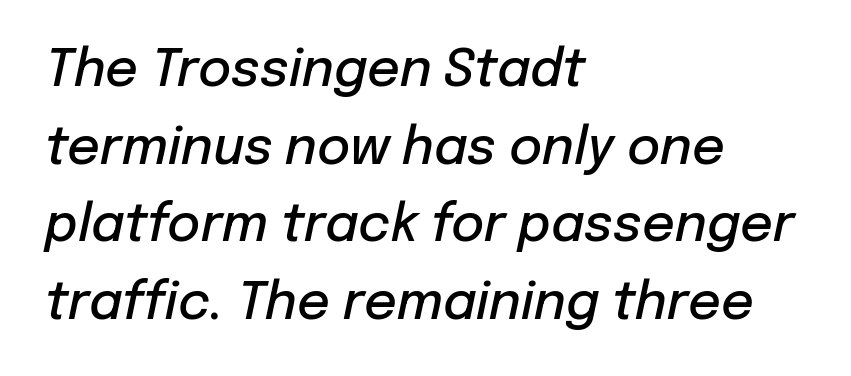
Q: Is the text bold? A: Semi-bold.
Q: Is the text italic (slanted)? A: Yes, it leans right by about 12 degrees.
Q: Is the text underlined? A: No.
Q: How is the paragraph aligned? A: Left-aligned.
Q: Is the spacing between letters normal or unusually wide? A: Normal.
Q: Is the spacing between lines tight, normal or loose? A: Normal.
Q: Width (condensed, normal, or wide)? A: Normal.
Q: Stroke contrast? A: Low.
Q: x-height? A: Medium.
Q: Monospaced? A: No.
